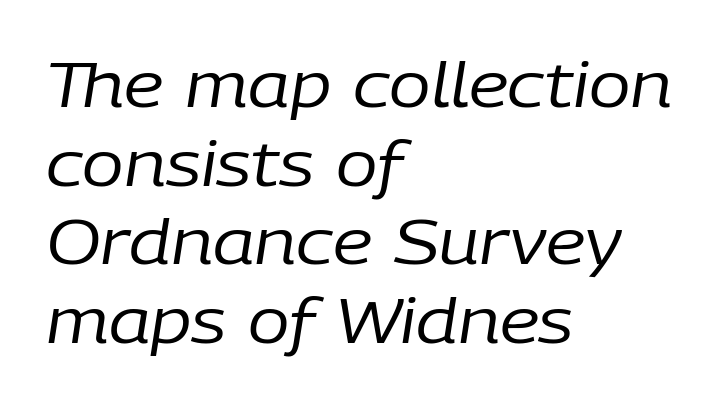
{"italic": "yes", "lean": "right", "slant_degrees": 9, "bold": "no", "weight": "regular", "width": "normal", "stroke_contrast": "low", "x_height": "medium", "monospaced": "no", "underline": "no", "align": "left", "line_spacing": "normal", "line_spacing_ratio": 1.27, "letter_spacing": "normal", "letter_spacing_em": 0.0, "glyph_px": 62}
